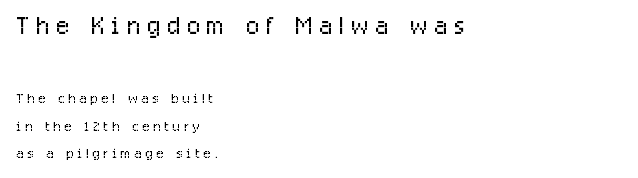
The image shows 34 px light, condensed sans-serif type, upright; set left-aligned, normal line spacing (1.44x), unusually wide letter spacing (+0.21 em), not underlined; the first (top) block is 1.79x larger; low stroke contrast and a medium x-height.
